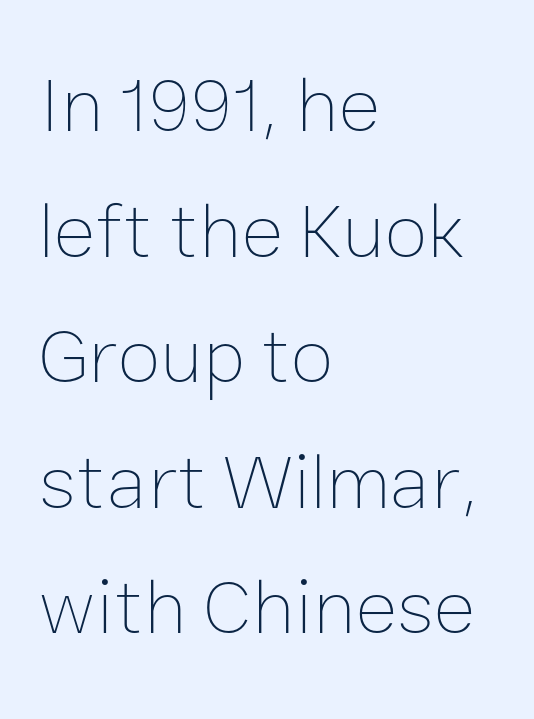
{"italic": "no", "bold": "no", "weight": "thin", "width": "normal", "stroke_contrast": "low", "x_height": "medium", "monospaced": "no", "underline": "no", "align": "left", "line_spacing": "normal", "line_spacing_ratio": 1.59, "letter_spacing": "normal", "letter_spacing_em": 0.0, "glyph_px": 79}
